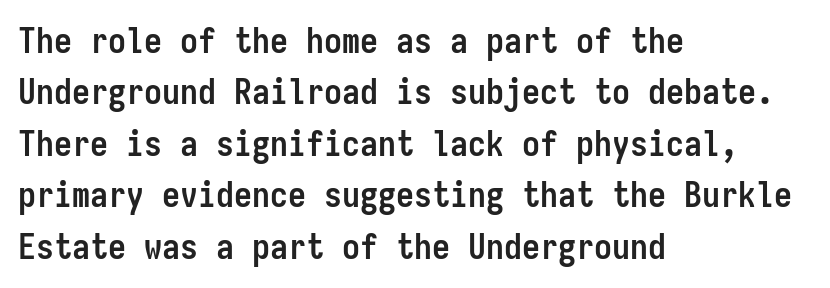
The image shows 36 px semibold, condensed sans-serif type, upright, monospaced; set left-aligned, normal line spacing (1.43x), normal letter spacing, not underlined; low stroke contrast and a medium x-height.
